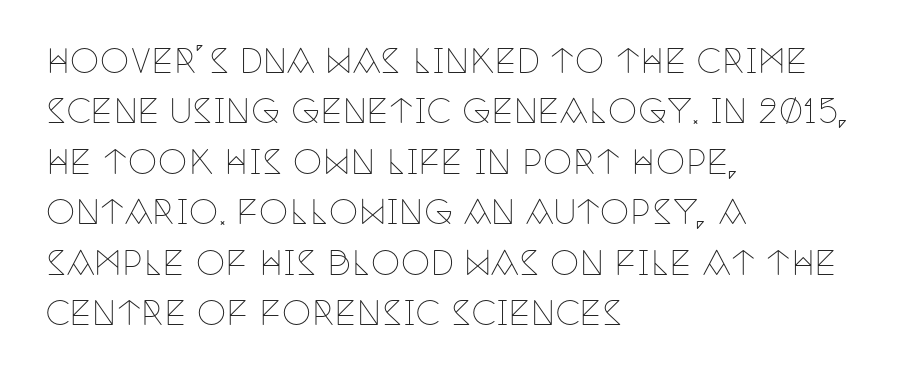
{"serif": "yes", "italic": "no", "bold": "no", "weight": "thin", "width": "condensed", "stroke_contrast": "low", "x_height": "large", "monospaced": "no", "underline": "no", "align": "left", "line_spacing": "normal", "line_spacing_ratio": 1.53, "letter_spacing": "normal", "letter_spacing_em": 0.0, "glyph_px": 33}
